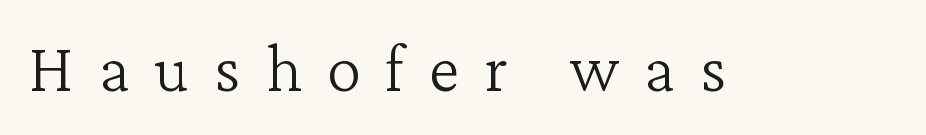
Is there any slant? The stems are plumb. The passage shown is typed in a proportional face where columns would drift. The string is rendered with underlining switched off. Heaviness? Minimal to ordinary, like unemphasized prose. Small tapered or slab feet sit at the stroke ends, so this counts as serif.
